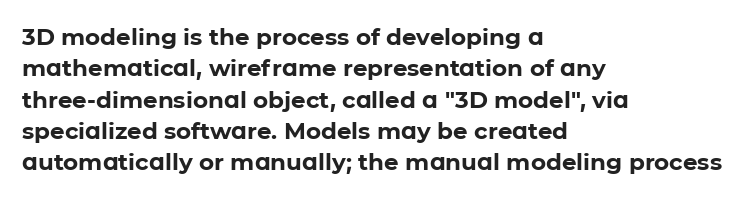
Q: Is the text bold? A: Yes.
Q: Is the text italic (slanted)? A: No, it is upright.
Q: Is the text underlined? A: No.
Q: How is the paragraph aligned? A: Left-aligned.
Q: Is the spacing between letters normal or unusually wide? A: Normal.
Q: Is the spacing between lines tight, normal or loose? A: Normal.
